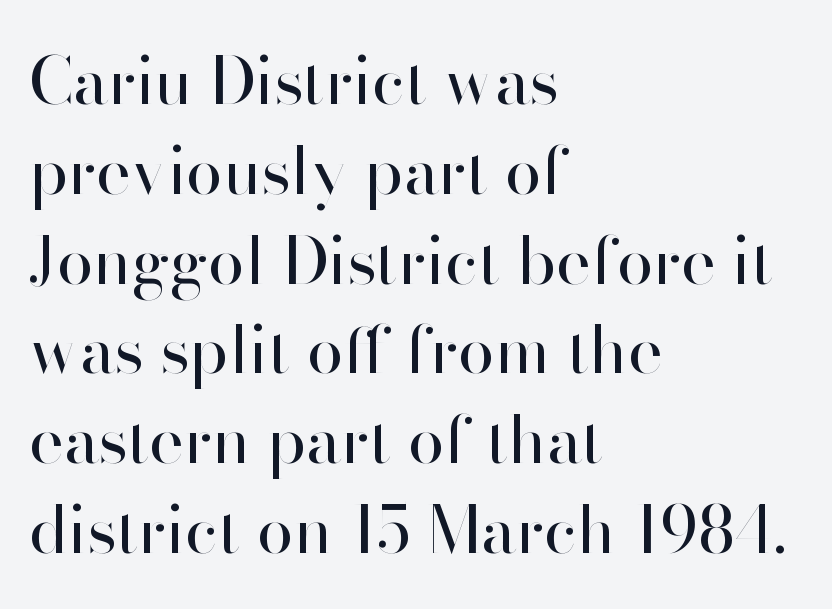
Q: Is the text bold? A: No.
Q: Is the text italic (slanted)? A: No, it is upright.
Q: Is the typeface a serif or a sans-serif typeface? A: Sans-serif.
Q: Is the text underlined? A: No.
Q: How is the paragraph aligned? A: Left-aligned.
Q: Is the spacing between letters normal or unusually wide? A: Normal.
Q: Is the spacing between lines tight, normal or loose? A: Normal.
Q: Width (condensed, normal, or wide)? A: Normal.
Q: Stroke contrast? A: High.
Q: x-height? A: Small.
Q: Monospaced? A: No.
